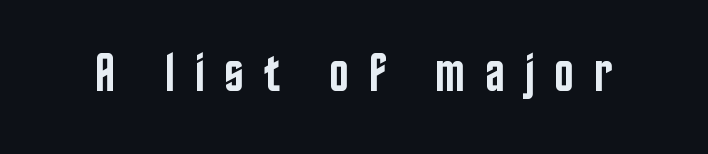
Q: Is the text bold? A: Semi-bold.
Q: Is the text italic (slanted)? A: No, it is upright.
Q: Is the typeface a serif or a sans-serif typeface? A: Sans-serif.
Q: Is the text underlined? A: No.
Q: Is the spacing between letters normal or unusually wide? A: Unusually wide.
Q: Width (condensed, normal, or wide)? A: Condensed.
Q: Stroke contrast? A: Low.
Q: x-height? A: Large.
Q: Monospaced? A: No.
